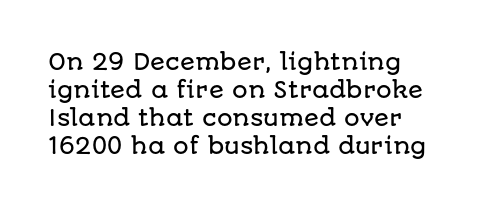
The image shows 22 px text type, upright; set normal line spacing (1.28x), normal letter spacing, not underlined.
